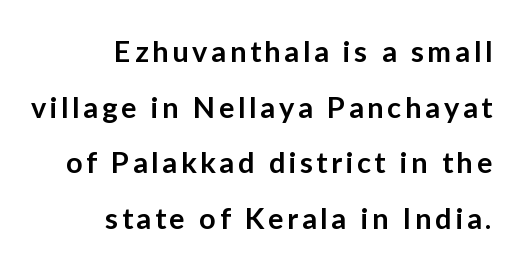
You could not count columns in this text — the font is proportionally spaced. This is sans-serif lettering, the kind often seen on screens and signage. It's the straight-up-and-down kind of type. Letters rest on an invisible, unmarked baseline.
